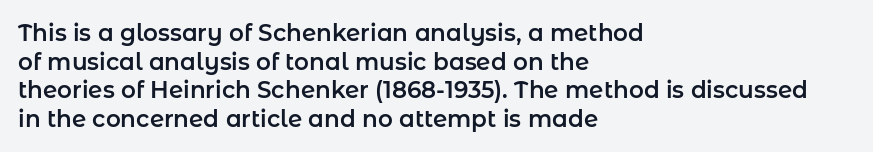
Quick note: not italic, upright. The letters sit at their default tracking, neither squeezed nor spread. The space between consecutive lines is moderate. This sample is left-justified, so line endings fall wherever the words run out. The string is rendered with underlining switched off.
